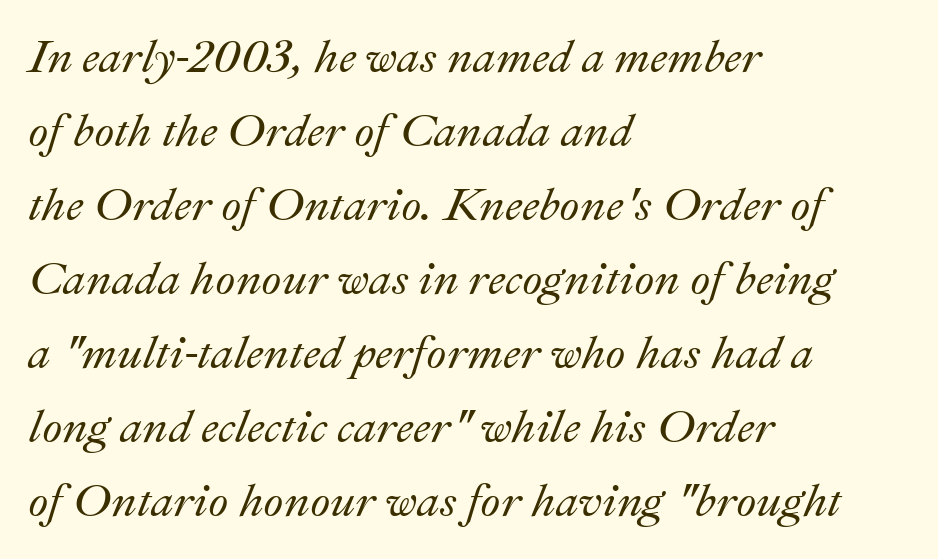
Q: Is the text italic (slanted)? A: Yes, it leans right by about 22 degrees.
Q: Is the text underlined? A: No.
Q: How is the paragraph aligned? A: Left-aligned.
Q: Is the spacing between letters normal or unusually wide? A: Normal.
Q: Is the spacing between lines tight, normal or loose? A: Normal.
Q: Width (condensed, normal, or wide)? A: Normal.
Q: Stroke contrast? A: Medium.
Q: x-height? A: Small.
Q: Monospaced? A: No.
